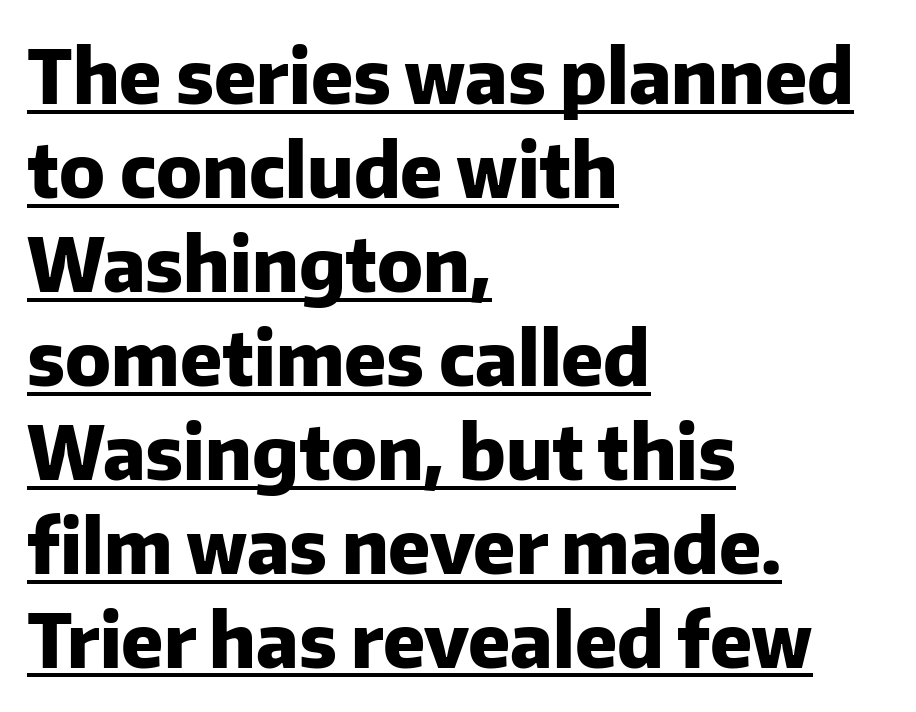
In terms of letterform style, serifs are entirely absent. These words are printed bold, with thick strokes throughout. Inter-character spacing is left at the font's built-in metrics. Is the block centered? No — it sits flush against the left margin.
